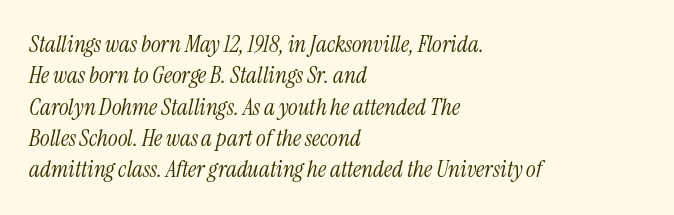
The image shows 23 px text type, italic (leaning right); set left-aligned, normal line spacing (1.36x), normal letter spacing, not underlined.
